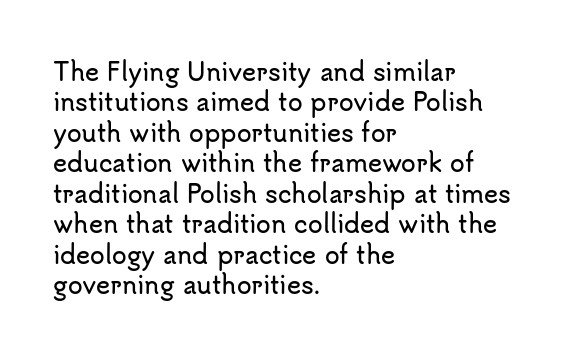
{"italic": "no", "underline": "no", "align": "left", "line_spacing": "normal", "line_spacing_ratio": 1.27, "letter_spacing": "normal", "letter_spacing_em": 0.0, "glyph_px": 24}
